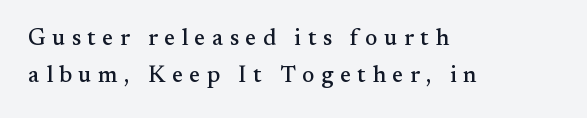
The image shows 23 px text type, upright; set left-aligned, normal line spacing (1.61x), unusually wide letter spacing (+0.29 em), not underlined.
